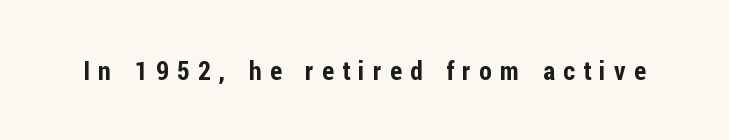
{"italic": "no", "underline": "no", "letter_spacing": "wide", "letter_spacing_em": 0.32, "glyph_px": 26}
